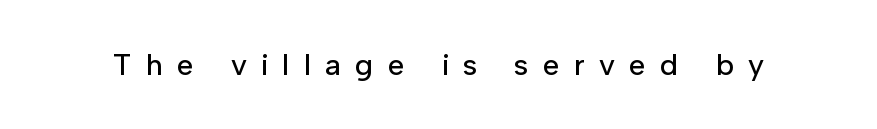
Q: Is the text italic (slanted)? A: No, it is upright.
Q: Is the typeface a serif or a sans-serif typeface? A: Sans-serif.
Q: Is the text underlined? A: No.
Q: Is the spacing between letters normal or unusually wide? A: Unusually wide.
Q: Width (condensed, normal, or wide)? A: Normal.
Q: Stroke contrast? A: Low.
Q: x-height? A: Medium.
Q: Monospaced? A: No.
